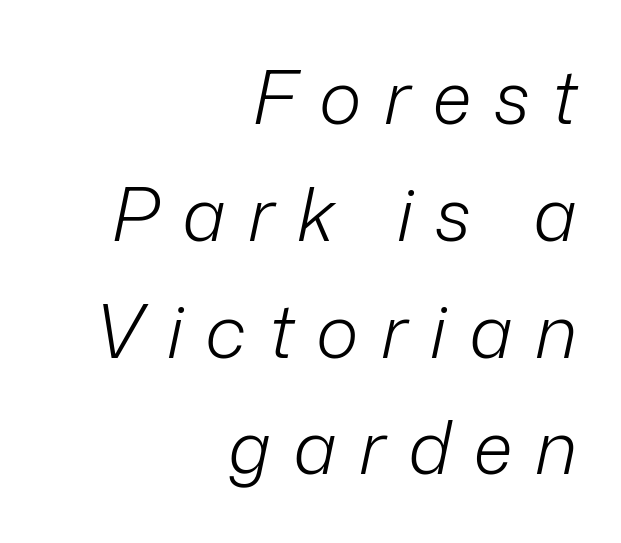
The image shows 73 px light type, italic (leaning right); set right-aligned, normal line spacing (1.6x), unusually wide letter spacing (+0.31 em), not underlined; low stroke contrast and a medium x-height.
